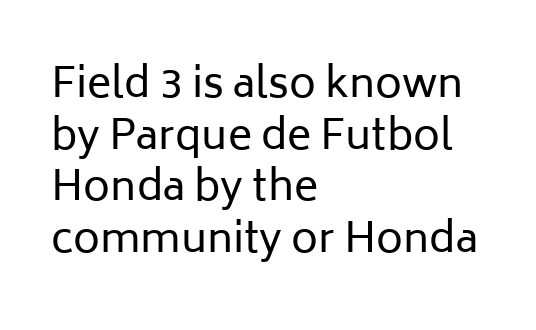
Q: Is the text bold? A: No.
Q: Is the text italic (slanted)? A: No, it is upright.
Q: Is the typeface a serif or a sans-serif typeface? A: Sans-serif.
Q: Is the text underlined? A: No.
Q: How is the paragraph aligned? A: Left-aligned.
Q: Is the spacing between letters normal or unusually wide? A: Normal.
Q: Is the spacing between lines tight, normal or loose? A: Normal.
Q: Width (condensed, normal, or wide)? A: Normal.
Q: Stroke contrast? A: Low.
Q: x-height? A: Medium.
Q: Monospaced? A: No.
